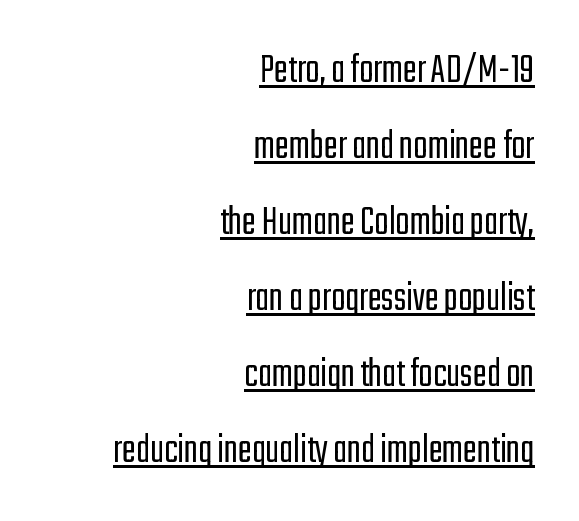
The image shows 42 px light, condensed sans-serif type, upright; set right-aligned, line spacing 1.81x, normal letter spacing, underlined; low stroke contrast and a medium x-height.
